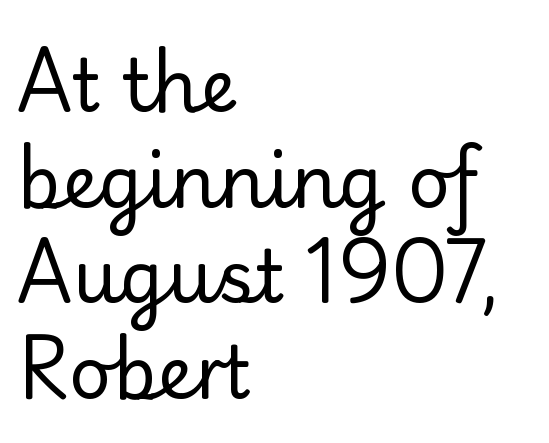
Q: Is the text bold? A: No.
Q: Is the text italic (slanted)? A: No, it is upright.
Q: Is the typeface a serif or a sans-serif typeface? A: Serif.
Q: Is the text underlined? A: No.
Q: How is the paragraph aligned? A: Left-aligned.
Q: Is the spacing between letters normal or unusually wide? A: Normal.
Q: Is the spacing between lines tight, normal or loose? A: Normal.
Q: Width (condensed, normal, or wide)? A: Normal.
Q: Stroke contrast? A: Low.
Q: x-height? A: Small.
Q: Monospaced? A: No.
